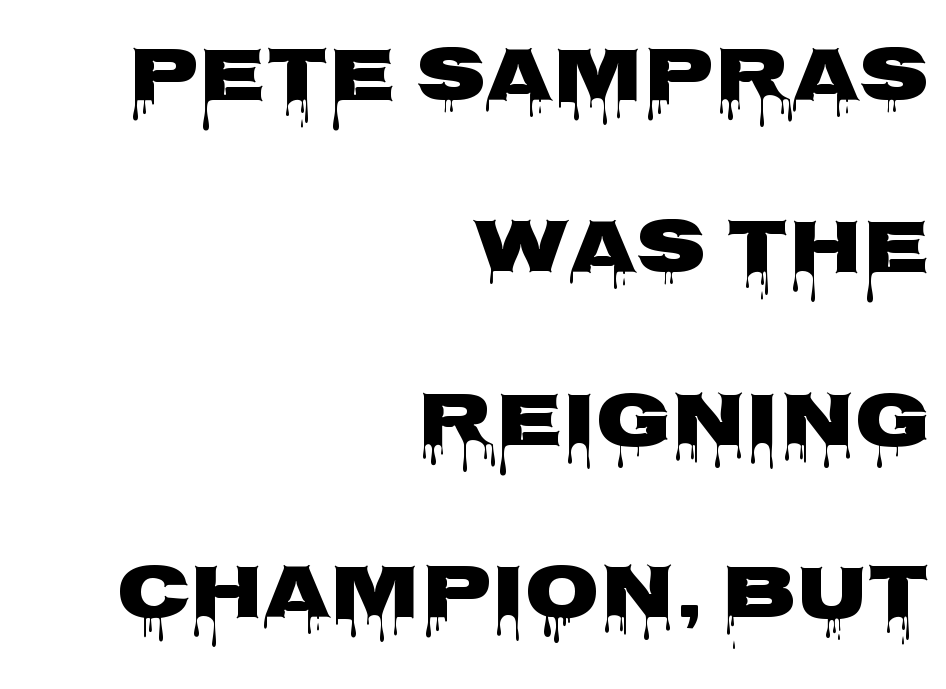
{"serif": "no", "italic": "no", "bold": "yes", "weight": "heavy", "width": "wide", "stroke_contrast": "low", "x_height": "large", "monospaced": "no", "underline": "no", "align": "right", "line_spacing": "loose", "line_spacing_ratio": 2.24, "letter_spacing": "normal", "letter_spacing_em": 0.0, "glyph_px": 77}
